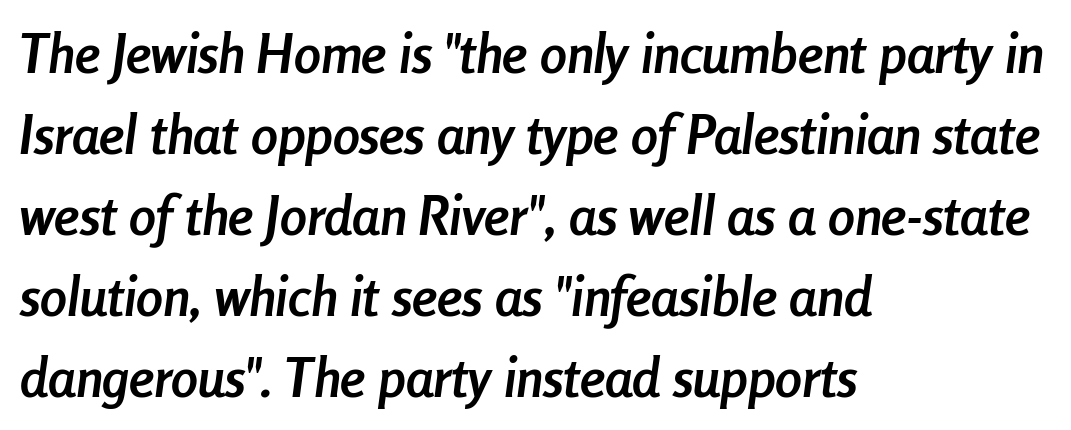
Is the letter spacing exaggerated? No — it looks like the ordinary default. Horizontal bands of white between lines are of average thickness. Strokes here are thick enough to call this a true bold. The passage shown is typed in a proportional face where columns would drift.
